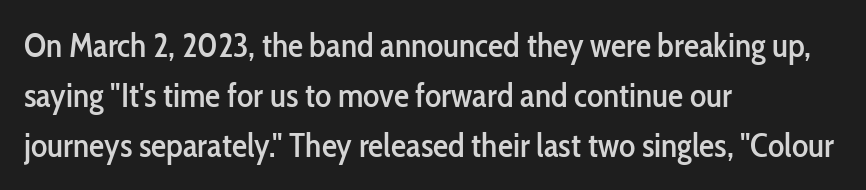
Honestly, there is no underline to notice here at all. Each letter keeps its own natural width here, so spacing adapts to shape. If you drew a line through each stem, it would be perfectly vertical. The vertical gap from one line to the next is medium. The horizontal fit of the characters is conventional and even.
